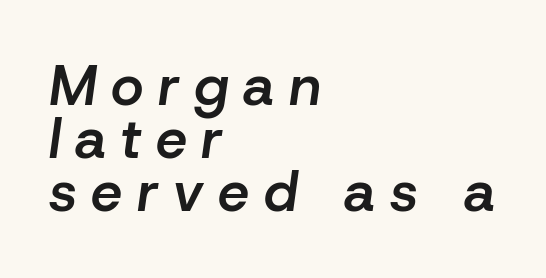
The image shows 56 px semibold type, italic (leaning right); set left-aligned, tight line spacing (0.95x), unusually wide letter spacing (+0.26 em), not underlined; low stroke contrast and a medium x-height.
